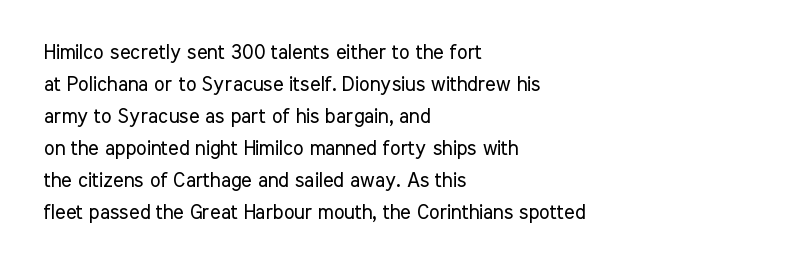
Q: Is the text bold? A: No.
Q: Is the text italic (slanted)? A: No, it is upright.
Q: Is the text underlined? A: No.
Q: How is the paragraph aligned? A: Left-aligned.
Q: Is the spacing between letters normal or unusually wide? A: Normal.
Q: Is the spacing between lines tight, normal or loose? A: Normal.
